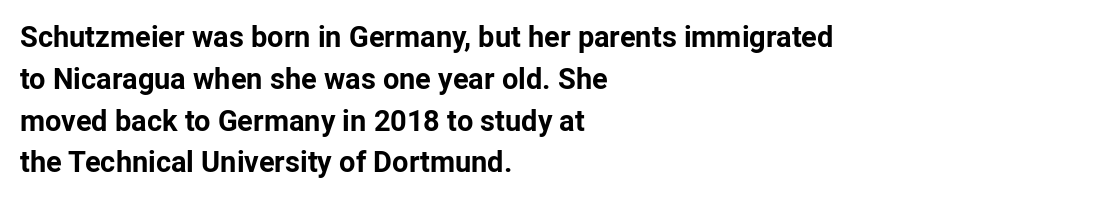
The image shows 29 px bold sans-serif type, upright; set left-aligned, normal line spacing (1.44x), normal letter spacing, not underlined; low stroke contrast and a medium x-height.
